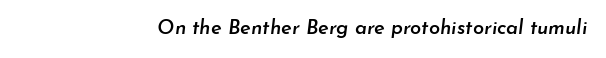
Q: Is the text bold? A: Semi-bold.
Q: Is the text italic (slanted)? A: Yes, it leans right by about 7 degrees.
Q: Is the text underlined? A: No.
Q: Is the spacing between letters normal or unusually wide? A: Normal.
